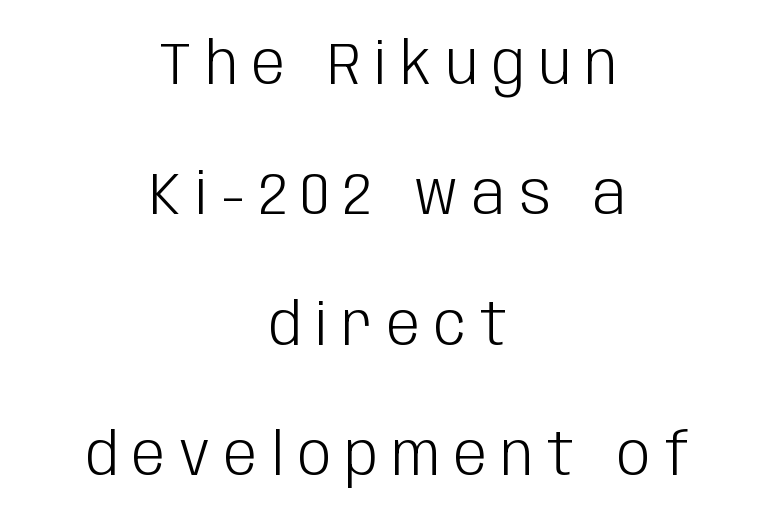
Is this a fixed-width face? No — the glyphs have proportional, varying widths. Examine the stroke ends and you'll find no serifs. Weight: in the light-to-regular range. Honestly, the letter spacing is so wide it's the main thing you notice. These lines stand farther apart than default settings would place them. The rag falls on both sides of this text block equally.
